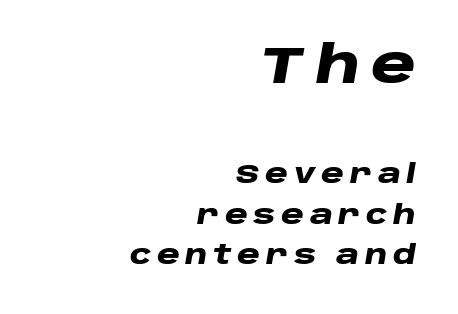
Caption: multi-line text, flush right, ragged left. What's the leading like? Ordinary, nothing unusual. Display-style spreading of the glyphs; the letterfit is very open. These two chunks differ in scale, with the top chunk taking the larger measure. Italic: yes, the glyphs are oblique.
